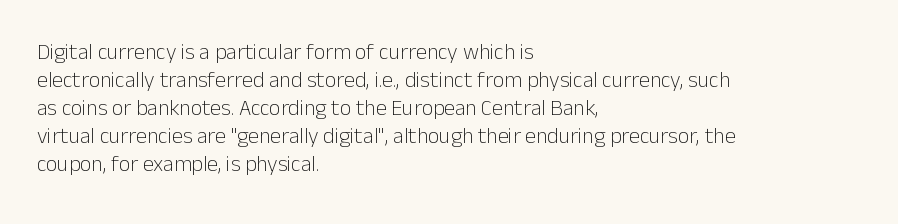
Q: Is the text bold? A: No.
Q: Is the text italic (slanted)? A: No, it is upright.
Q: Is the text underlined? A: No.
Q: How is the paragraph aligned? A: Left-aligned.
Q: Is the spacing between letters normal or unusually wide? A: Normal.
Q: Is the spacing between lines tight, normal or loose? A: Normal.
